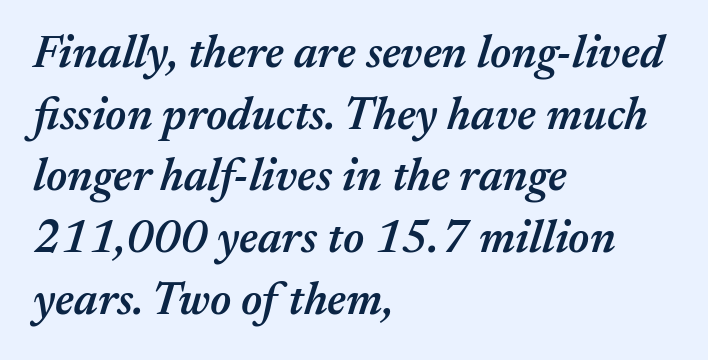
{"italic": "yes", "lean": "right", "slant_degrees": 17, "bold": "semi", "weight": "semibold", "width": "normal", "stroke_contrast": "medium", "x_height": "medium", "monospaced": "no", "underline": "no", "align": "left", "line_spacing": "normal", "line_spacing_ratio": 1.34, "letter_spacing": "normal", "letter_spacing_em": 0.0, "glyph_px": 46}
